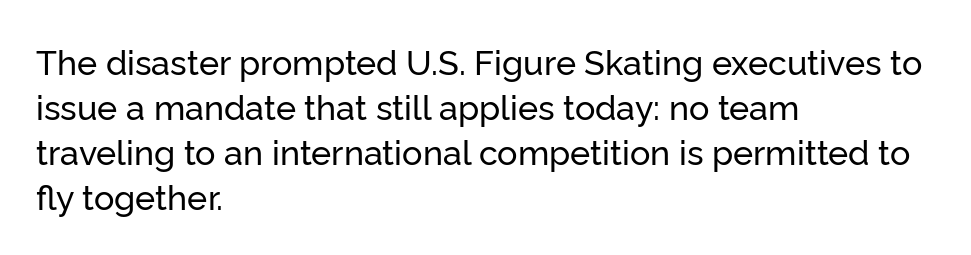
The image shows 34 px sans-serif type, upright; set left-aligned, normal line spacing (1.32x), normal letter spacing, not underlined; low stroke contrast and a medium x-height.
